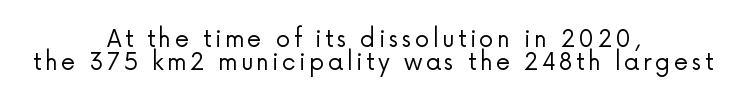
Q: Is the text bold? A: No.
Q: Is the text italic (slanted)? A: No, it is upright.
Q: Is the text underlined? A: No.
Q: How is the paragraph aligned? A: Centered.
Q: Is the spacing between lines tight, normal or loose? A: Tight.
